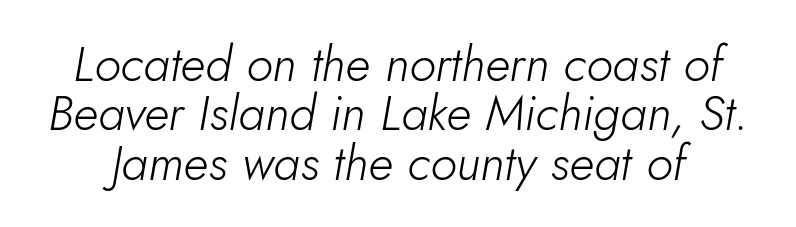
The image shows 49 px light type, italic (leaning right); set tight line spacing (1.01x), normal letter spacing, not underlined; low stroke contrast and a small x-height.
